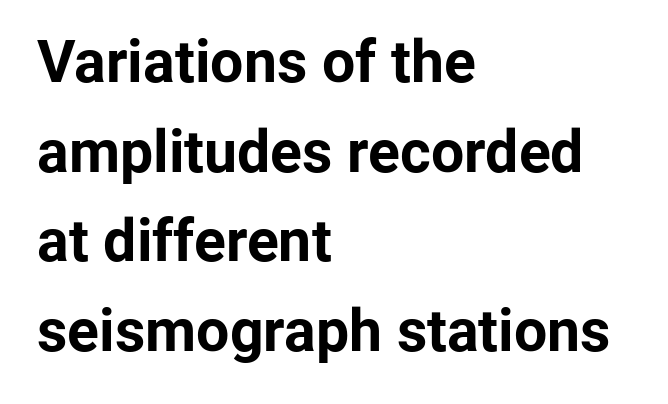
The image shows 59 px bold sans-serif type, upright; set left-aligned, normal line spacing (1.52x), normal letter spacing, not underlined; low stroke contrast and a medium x-height.
